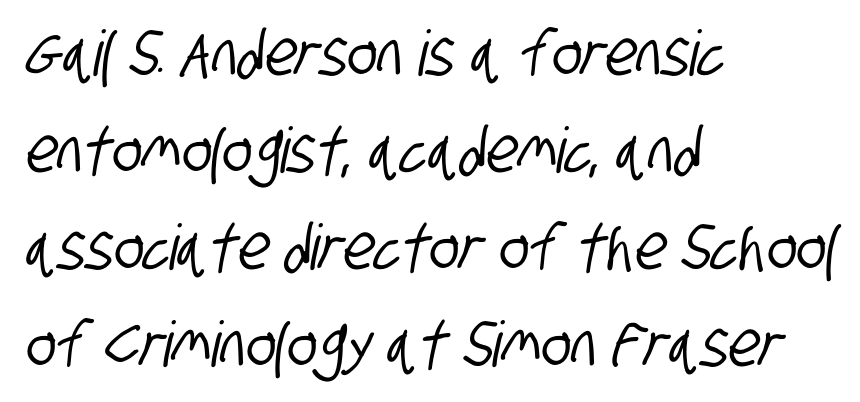
{"serif": "no", "width": "condensed", "stroke_contrast": "low", "x_height": "large", "monospaced": "no", "underline": "no", "align": "left", "line_spacing": "normal", "line_spacing_ratio": 1.54, "letter_spacing": "normal", "letter_spacing_em": 0.0, "glyph_px": 63}
